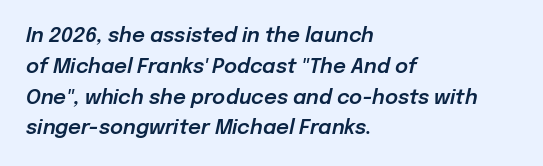
Q: Is the text italic (slanted)? A: Yes, it leans right by about 12 degrees.
Q: Is the text underlined? A: No.
Q: How is the paragraph aligned? A: Left-aligned.
Q: Is the spacing between letters normal or unusually wide? A: Normal.
Q: Is the spacing between lines tight, normal or loose? A: Normal.
